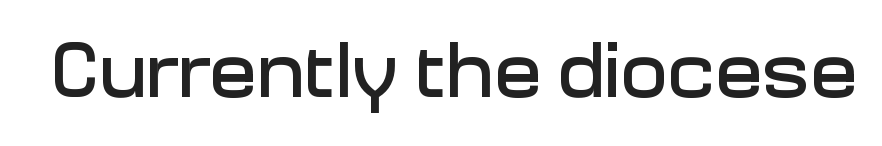
The image shows 79 px sans-serif type, upright; set normal letter spacing, not underlined; low stroke contrast and a medium x-height.
